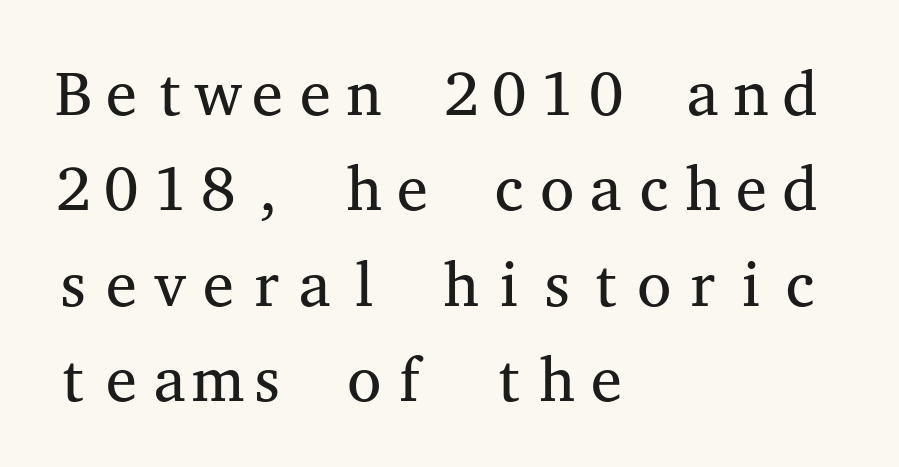
In CSS terms this would be text-align: left. The horizontal fit of the characters is conventional and even. No extra ink here — the face is not bold. The passage shown is typed in a monospace face where columns stay perfectly aligned. The baseline area is clear.
